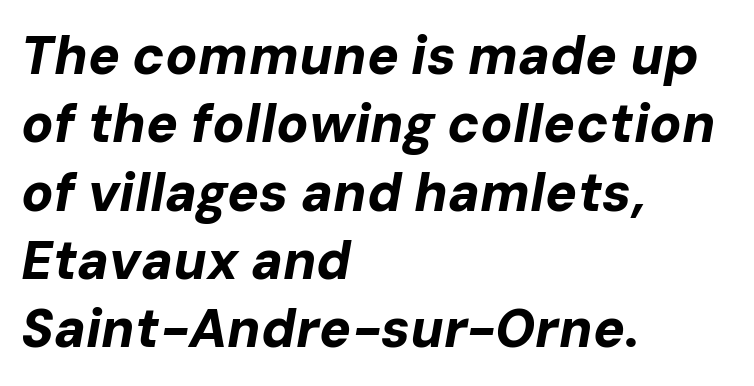
The space beneath each line is pristine and unruled. The designer left line spacing at the default. Slant detected: the letters are inclined. Students, note that the glyphs here touch the page at normal intervals.
